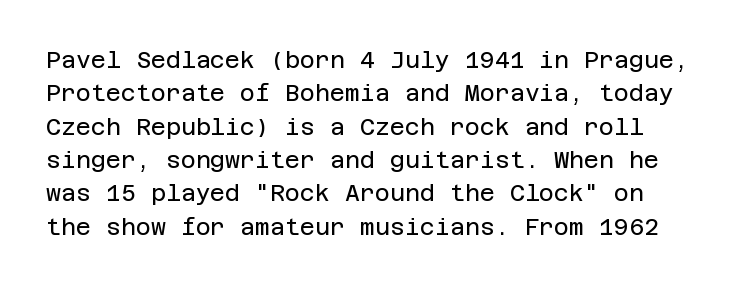
The image shows 23 px text type, upright; set normal line spacing (1.45x), normal letter spacing, not underlined.
